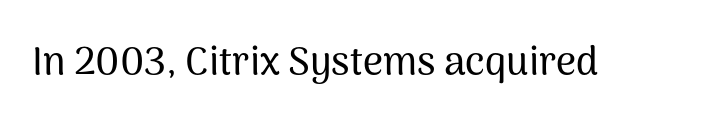
The image shows 39 px sans-serif type, upright; set normal letter spacing, not underlined; medium stroke contrast and a medium x-height.
